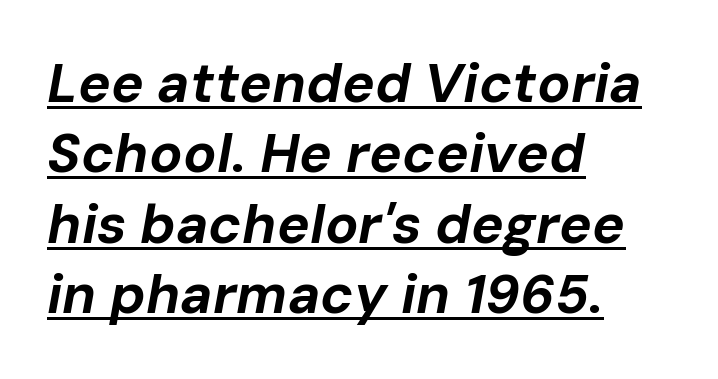
Somebody hit Ctrl+U on this one — the words are underlined. The face used here is proportionally spaced, like ordinary book or web type. Regular leading. Heavy-handed strokes throughout: this text is bold.
